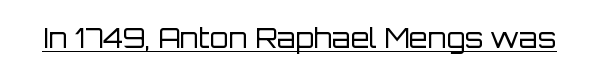
The image shows 27 px text type, upright; set normal letter spacing, underlined.
